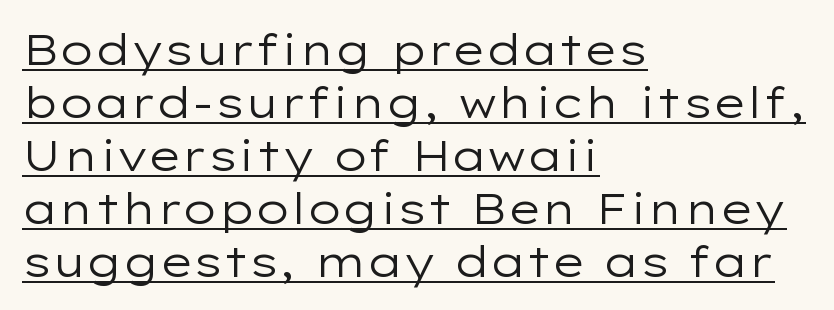
{"serif": "no", "italic": "no", "bold": "no", "weight": "regular", "width": "wide", "stroke_contrast": "low", "x_height": "medium", "monospaced": "no", "underline": "yes", "align": "left", "line_spacing_ratio": 1.23, "letter_spacing": "normal", "letter_spacing_em": 0.0, "glyph_px": 43}
